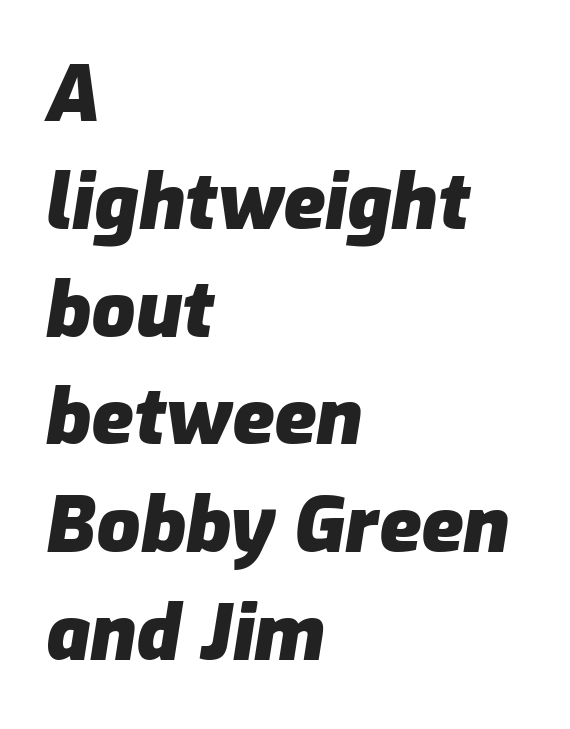
The image shows 77 px heavy type, italic (leaning right); set left-aligned, normal line spacing (1.4x), normal letter spacing, not underlined; low stroke contrast and a medium x-height.
